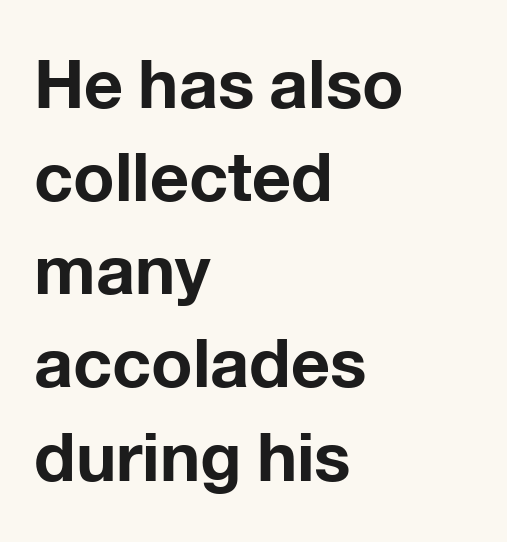
Q: Is the text bold? A: Yes.
Q: Is the text italic (slanted)? A: No, it is upright.
Q: Is the typeface a serif or a sans-serif typeface? A: Sans-serif.
Q: Is the text underlined? A: No.
Q: How is the paragraph aligned? A: Left-aligned.
Q: Is the spacing between letters normal or unusually wide? A: Normal.
Q: Is the spacing between lines tight, normal or loose? A: Normal.
Q: Width (condensed, normal, or wide)? A: Normal.
Q: Stroke contrast? A: Low.
Q: x-height? A: Medium.
Q: Monospaced? A: No.
